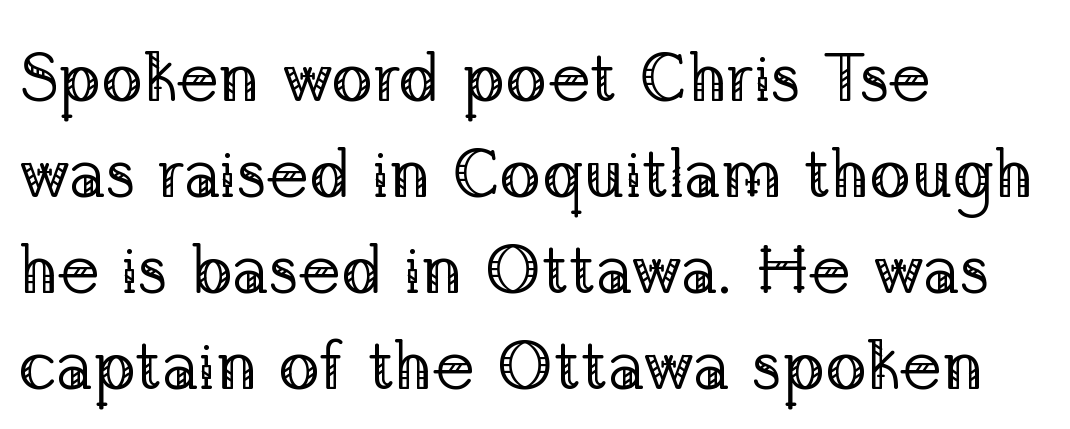
The image shows 69 px regular-weight serif type, upright; set left-aligned, normal line spacing (1.39x), normal letter spacing, not underlined; low stroke contrast and a medium x-height.
